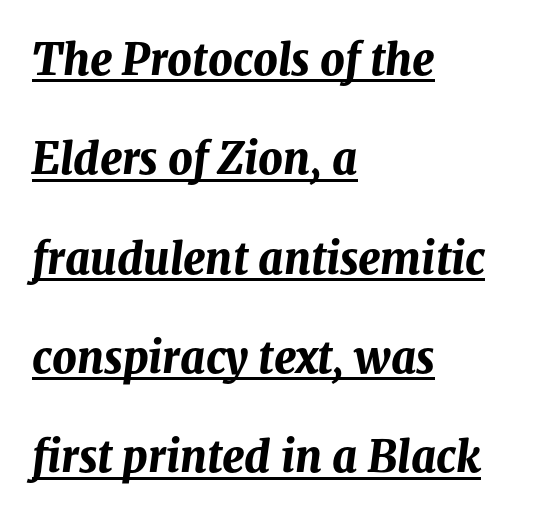
Characters are canted at an angle relative to the baseline's perpendicular. Glance below the letters and you will spot a drawn line. Plenty of ink on the page — the face is bold. Is there much room between lines? Yes — plenty of vertical air separates them. The line texture is even and compact thanks to regular tracking.
